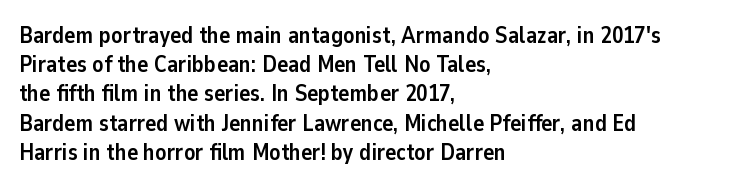
Q: Is the text bold? A: Yes.
Q: Is the text italic (slanted)? A: No, it is upright.
Q: Is the text underlined? A: No.
Q: How is the paragraph aligned? A: Left-aligned.
Q: Is the spacing between letters normal or unusually wide? A: Normal.
Q: Is the spacing between lines tight, normal or loose? A: Normal.
